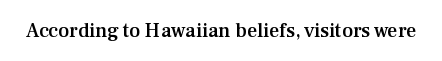
The image shows 20 px text type, upright; set normal letter spacing, not underlined.
